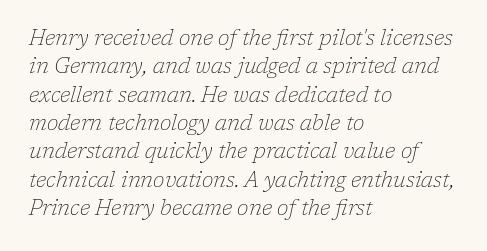
Slanted lettering throughout. Underline: absent. Horizontal bands of white between lines are of average thickness. The letterforms sit shoulder to shoulder at normal distance. The lines in this sample share a left origin and differ only in where they stop. Summary of weight: not heavy and not bold.
